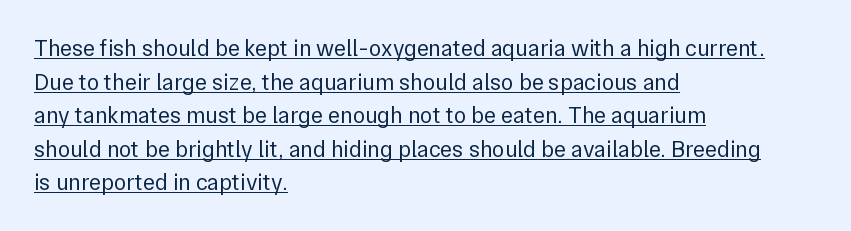
The image shows 23 px text type, upright; set left-aligned, normal line spacing (1.46x), normal letter spacing, underlined.
